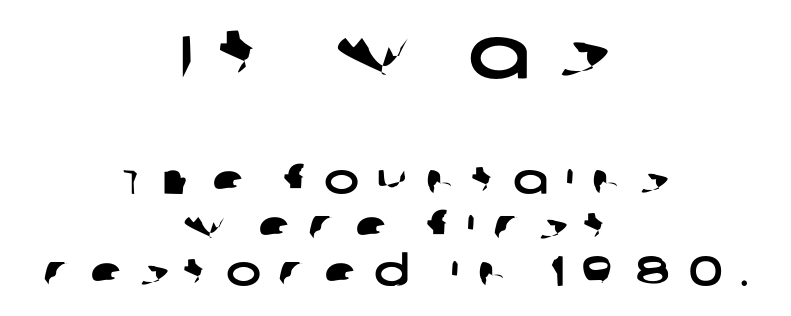
Q: Is the typeface a serif or a sans-serif typeface? A: Sans-serif.
Q: Is the text underlined? A: No.
Q: How is the paragraph aligned? A: Centered.
Q: Is the spacing between letters normal or unusually wide? A: Unusually wide.
Q: Is the spacing between lines tight, normal or loose? A: Tight.
Q: Which block of text is set in a larger size, the first (top) or the second (bottom)? A: The first (top) one.
Q: Width (condensed, normal, or wide)? A: Wide.
Q: Stroke contrast? A: Low.
Q: x-height? A: Large.
Q: Monospaced? A: No.
